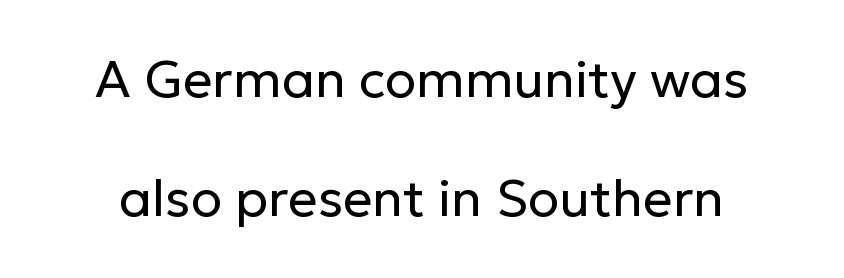
Rendered with straight, roman letterforms. Weight class: somewhere from thin through regular. Airy leading. A bare baseline throughout the passage.
